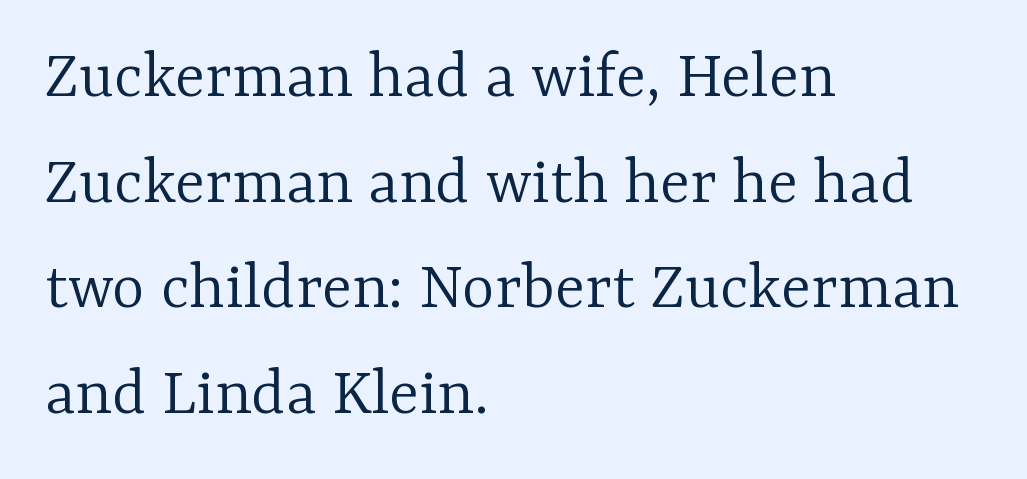
The image shows 70 px light serif type, upright; set left-aligned, normal line spacing (1.51x), normal letter spacing, not underlined; low stroke contrast and a medium x-height.
